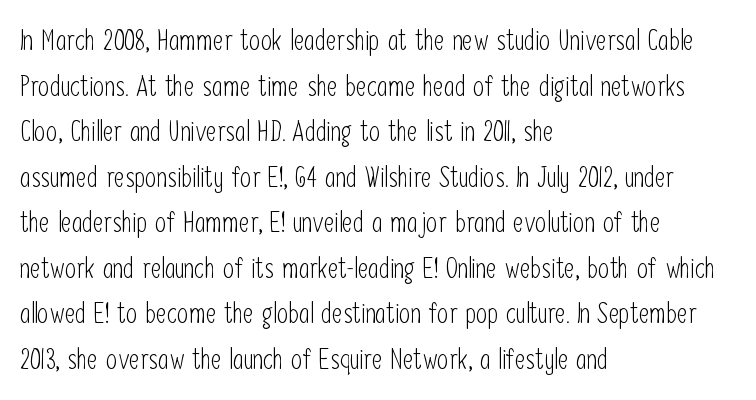
The image shows 29 px light, condensed sans-serif type, upright; set left-aligned, normal line spacing (1.57x), normal letter spacing, not underlined; low stroke contrast and a medium x-height.
